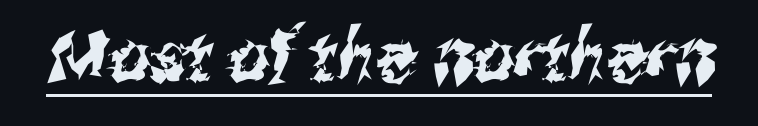
Beneath each row of characters lies a ruled line. Each letter keeps its own natural width here, so spacing adapts to shape. Look at the bottom of the vertical strokes: they stop flat, with no serifs. Inter-character spacing is left at the font's built-in metrics.
